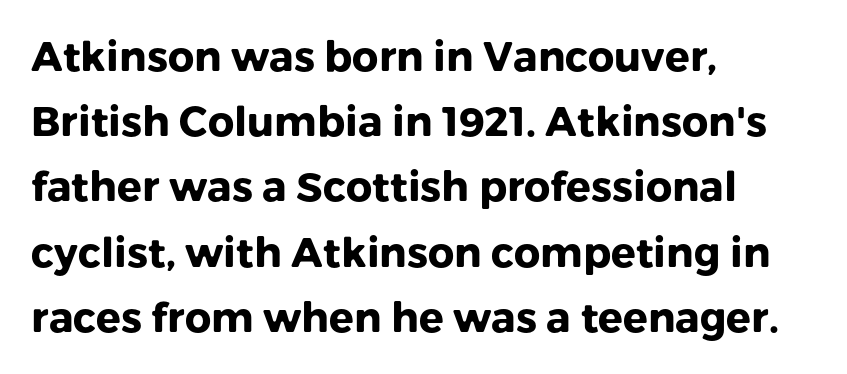
{"serif": "no", "italic": "no", "bold": "yes", "weight": "heavy", "width": "normal", "stroke_contrast": "low", "x_height": "medium", "monospaced": "no", "underline": "no", "align": "left", "line_spacing": "normal", "line_spacing_ratio": 1.59, "letter_spacing": "normal", "letter_spacing_em": 0.0, "glyph_px": 41}
